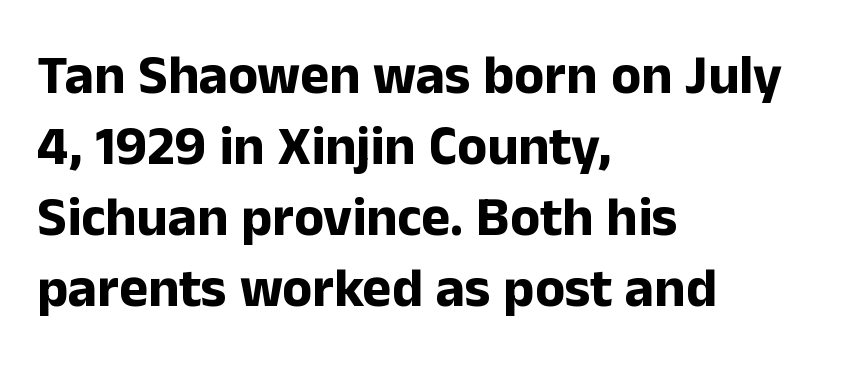
The image shows 55 px bold sans-serif type, upright; set left-aligned, normal line spacing (1.29x), normal letter spacing, not underlined; low stroke contrast and a medium x-height.
